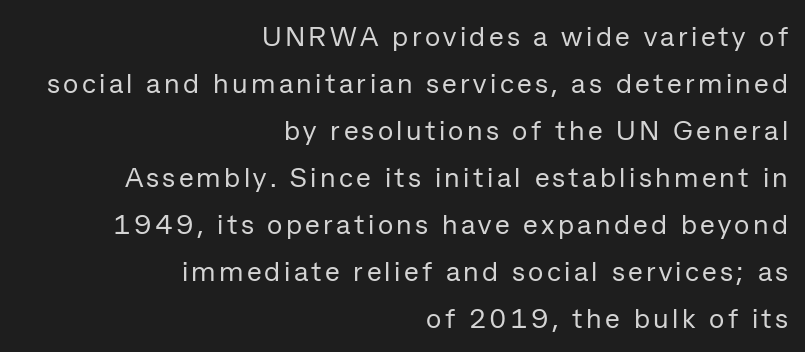
The image shows 28 px regular-weight sans-serif type, upright; set right-aligned, normal line spacing (1.68x), not underlined; low stroke contrast and a medium x-height.
